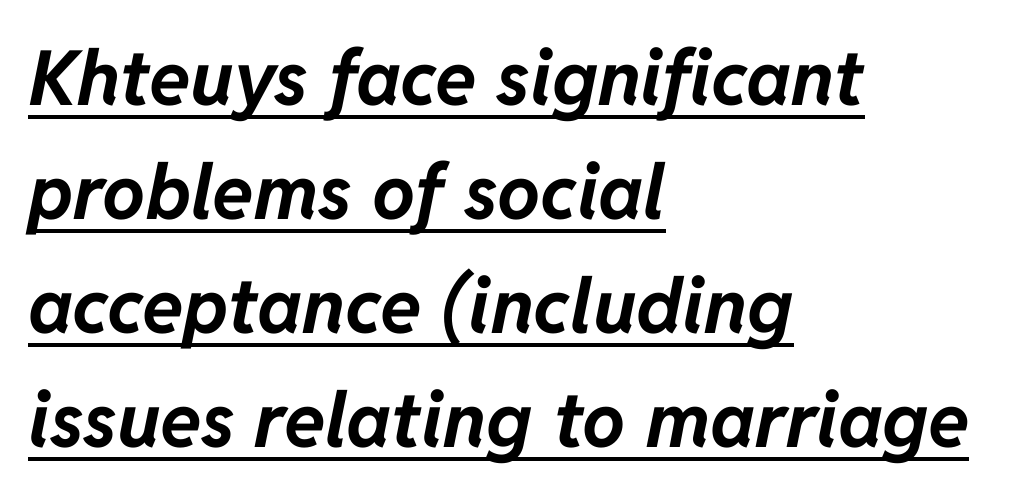
Compared with an ordinary text face, these strokes are far heavier — a full bold. Compared with ordinary roman type, these characters are visibly tilted. Students, observe the line beneath the letters — that is underlining. The space between consecutive lines is moderate. Glyph-to-glyph distance matches everyday printed text. This sample has the flowing, uneven cadence of proportional lettering.
